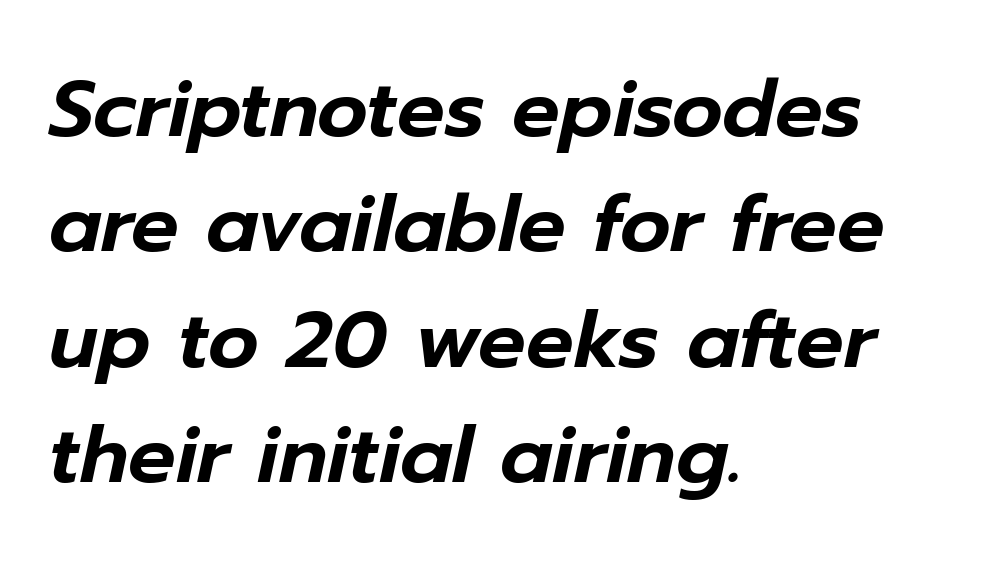
Q: Is the text italic (slanted)? A: Yes, it leans right by about 12 degrees.
Q: Is the text underlined? A: No.
Q: How is the paragraph aligned? A: Left-aligned.
Q: Is the spacing between letters normal or unusually wide? A: Normal.
Q: Is the spacing between lines tight, normal or loose? A: Normal.
Q: Width (condensed, normal, or wide)? A: Normal.
Q: Stroke contrast? A: Low.
Q: x-height? A: Medium.
Q: Monospaced? A: No.
